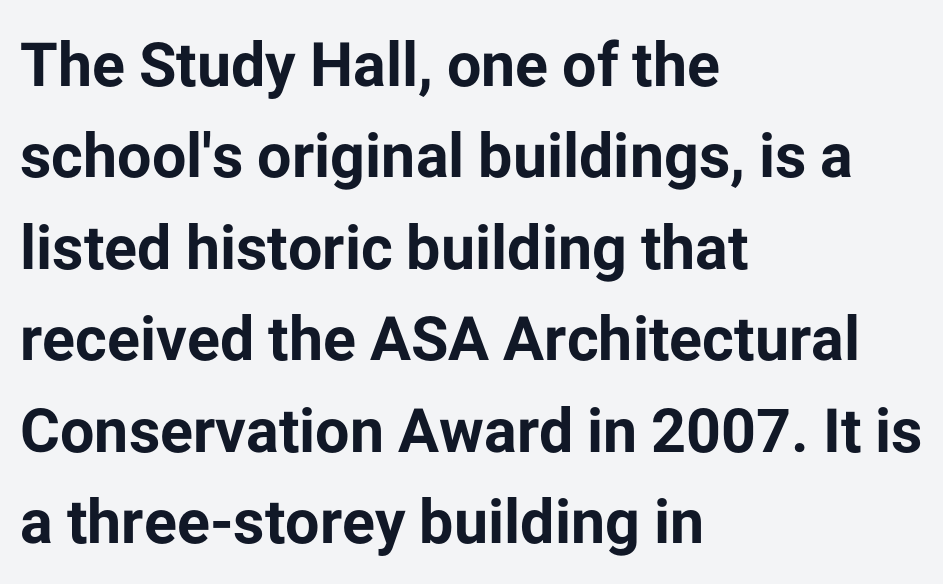
The image shows 61 px bold sans-serif type, upright; set left-aligned, normal line spacing (1.5x), normal letter spacing, not underlined; low stroke contrast and a medium x-height.
